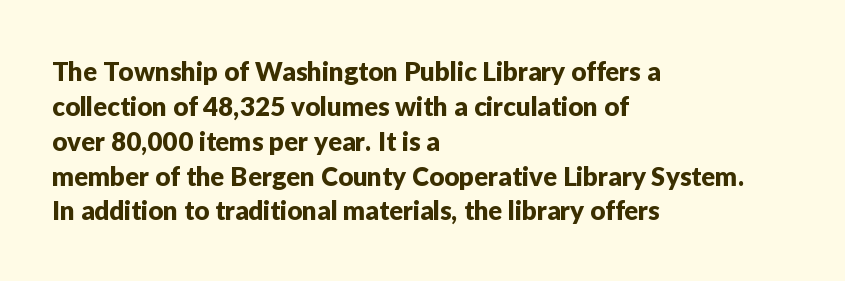
{"italic": "no", "underline": "no", "align": "left", "line_spacing": "normal", "line_spacing_ratio": 1.34, "letter_spacing": "normal", "letter_spacing_em": 0.0, "glyph_px": 26}
